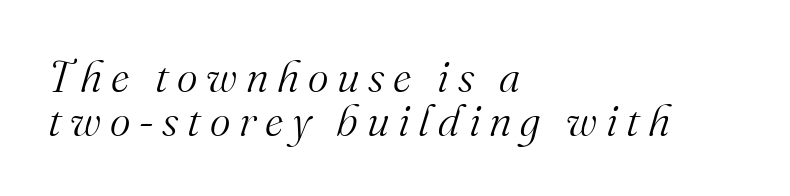
Q: Is the text bold? A: No.
Q: Is the text italic (slanted)? A: Yes, it leans right by about 16 degrees.
Q: Is the typeface a serif or a sans-serif typeface? A: Serif.
Q: Is the text underlined? A: No.
Q: How is the paragraph aligned? A: Left-aligned.
Q: Is the spacing between letters normal or unusually wide? A: Unusually wide.
Q: Is the spacing between lines tight, normal or loose? A: Tight.
Q: Width (condensed, normal, or wide)? A: Normal.
Q: Stroke contrast? A: Medium.
Q: x-height? A: Small.
Q: Monospaced? A: No.
